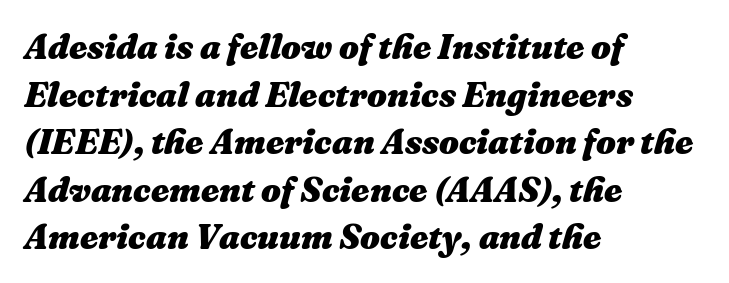
Words float on clear page, feet unadorned. Horizontal bands of white between lines are of average thickness. Stroke thickness is high; the sample reads as a true bold. Do the characters align in a grid? No, the font is proportional. Which margin do the lines hug? The left one — the right edge is uneven.
